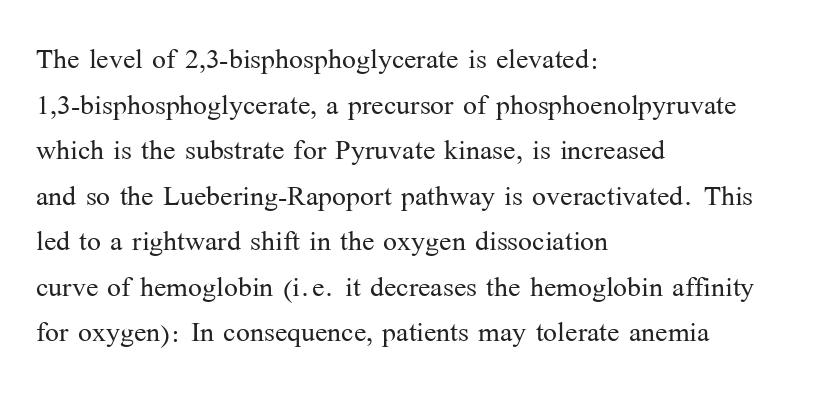
{"serif": "yes", "italic": "no", "bold": "no", "weight": "light", "width": "normal", "stroke_contrast": "medium", "x_height": "medium", "monospaced": "no", "underline": "no", "align": "left", "line_spacing_ratio": 1.23, "letter_spacing": "normal", "letter_spacing_em": 0.0, "glyph_px": 37}
